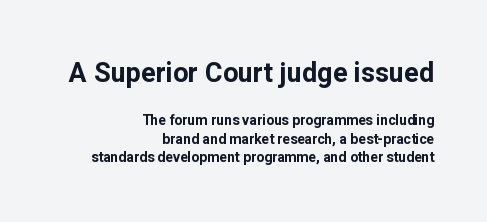
{"italic": "no", "bold": "yes", "underline": "no", "align": "right", "line_spacing": "normal", "line_spacing_ratio": 1.32, "letter_spacing": "normal", "letter_spacing_em": 0.0, "larger_block": "first", "size_ratio": 1.93, "glyph_px": 27}
